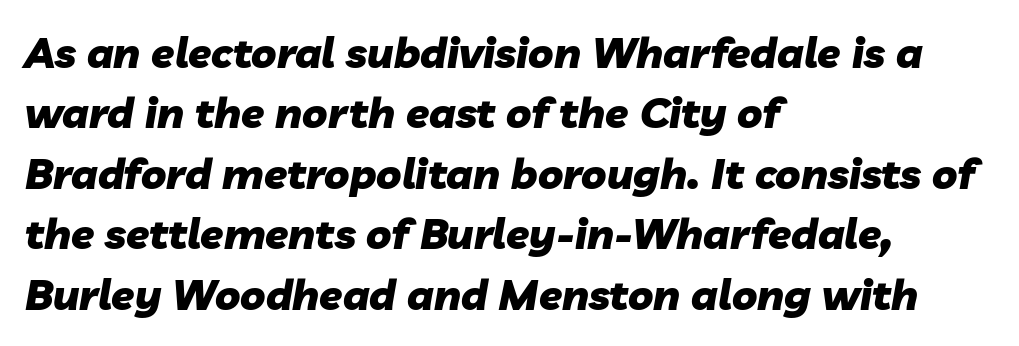
{"italic": "yes", "lean": "right", "slant_degrees": 10, "bold": "yes", "weight": "heavy", "width": "normal", "stroke_contrast": "low", "x_height": "medium", "monospaced": "no", "underline": "no", "align": "left", "line_spacing": "normal", "line_spacing_ratio": 1.44, "letter_spacing": "normal", "letter_spacing_em": 0.0, "glyph_px": 42}
